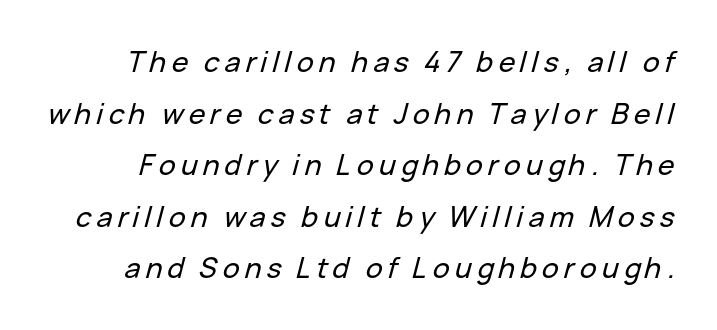
{"italic": "yes", "lean": "right", "slant_degrees": 15, "width": "normal", "stroke_contrast": "low", "x_height": "medium", "monospaced": "no", "underline": "no", "line_spacing_ratio": 1.84, "glyph_px": 28}
